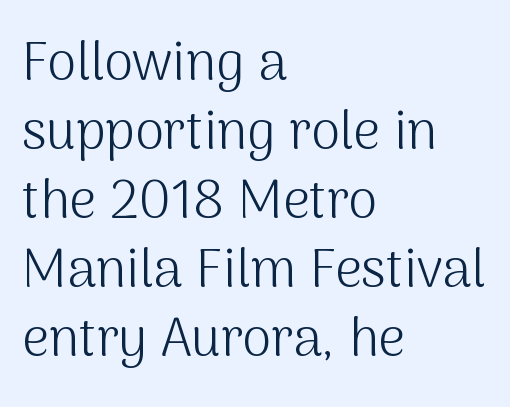
{"serif": "no", "italic": "no", "bold": "no", "weight": "light", "width": "normal", "stroke_contrast": "medium", "x_height": "medium", "monospaced": "no", "underline": "no", "align": "left", "line_spacing": "normal", "line_spacing_ratio": 1.3, "letter_spacing": "normal", "letter_spacing_em": 0.0, "glyph_px": 53}
